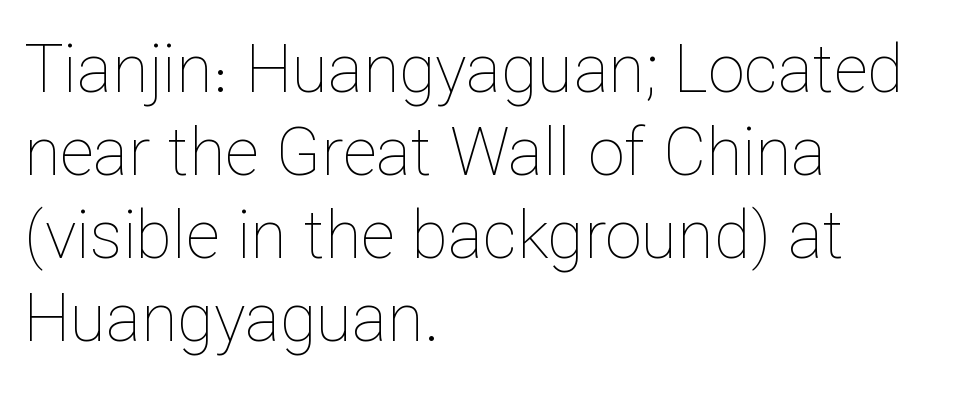
The image shows 66 px thin type, upright; set left-aligned, normal line spacing (1.26x), normal letter spacing, not underlined; low stroke contrast and a medium x-height.
